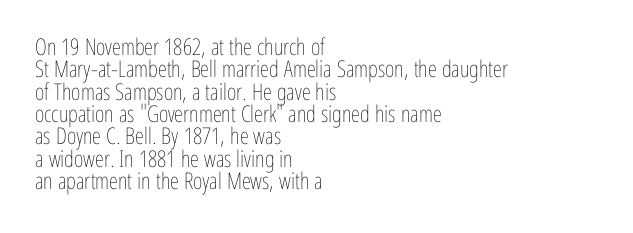
The lines are quadded left. The foot of each line stays bare and open. The axis of the letterforms is exactly vertical. This block would grow much taller if given ordinary leading; it's compressed now. Is the type heavy? It reads as light-to-regular instead.
